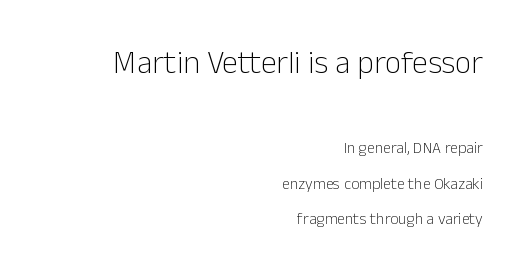
The image shows 32 px light sans-serif type, upright; set right-aligned, loose line spacing (2.21x), normal letter spacing, not underlined; the first (top) block is 2.0x larger; low stroke contrast and a medium x-height.
